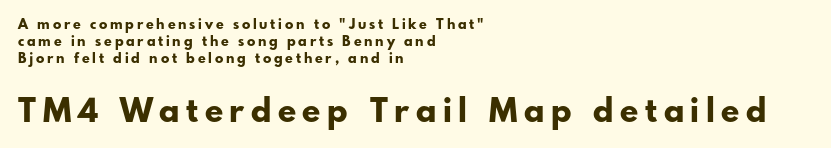
Q: Is the text bold? A: Yes.
Q: Is the text italic (slanted)? A: No, it is upright.
Q: Is the typeface a serif or a sans-serif typeface? A: Sans-serif.
Q: Is the text underlined? A: No.
Q: How is the paragraph aligned? A: Left-aligned.
Q: Is the spacing between letters normal or unusually wide? A: Unusually wide.
Q: Which block of text is set in a larger size, the first (top) or the second (bottom)? A: The second (bottom) one.
Q: Width (condensed, normal, or wide)? A: Normal.
Q: Stroke contrast? A: Low.
Q: x-height? A: Small.
Q: Monospaced? A: No.
